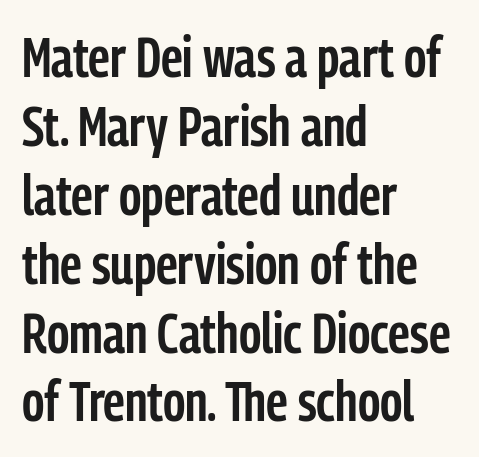
The rendering keeps characters at their native spacing. Lines of text with bare space underneath. Layout note: lines flush left. The strokes are fattened partway — semibold, not bold. Is this a fixed-width face? No — the glyphs have proportional, varying widths. Tall strokes in this sample are plumb rather than angled.
